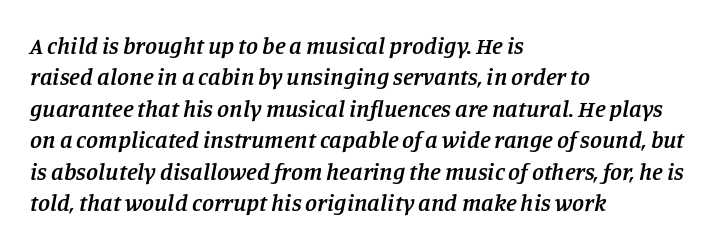
Does the leading feel generous? No, just average. Compared with an ordinary text face, these strokes are moderately heavier — a semibold. Has an underline been added? It has not. The rendering keeps characters at their native spacing.
